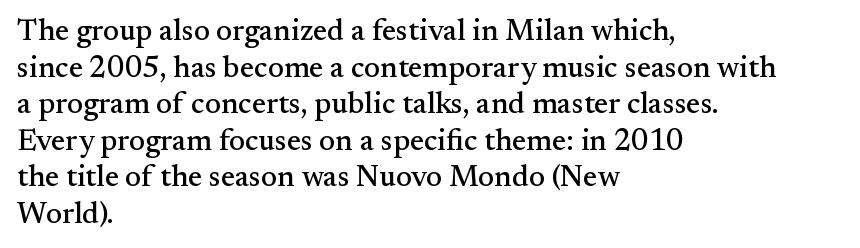
The image shows 30 px serif type, upright; set left-aligned, line spacing 1.22x, normal letter spacing, not underlined; medium stroke contrast and a small x-height.
